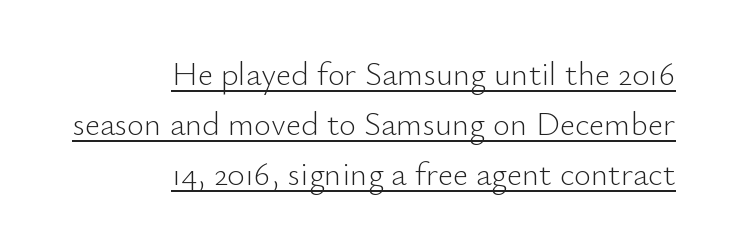
{"serif": "no", "italic": "no", "bold": "no", "weight": "light", "width": "normal", "stroke_contrast": "low", "x_height": "small", "monospaced": "no", "underline": "yes", "align": "right", "line_spacing": "normal", "line_spacing_ratio": 1.51, "letter_spacing": "normal", "letter_spacing_em": 0.0, "glyph_px": 33}
